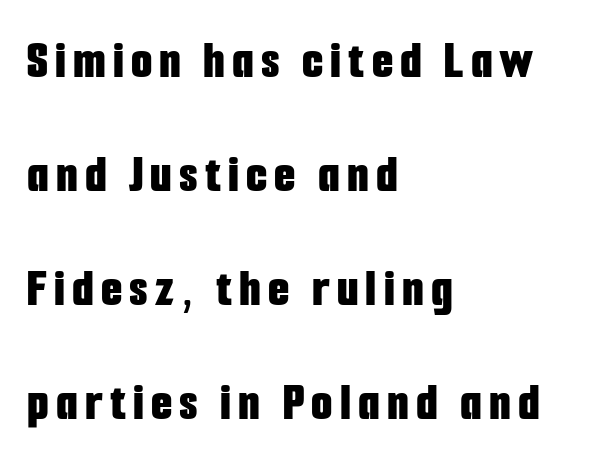
Q: Is the text bold? A: Yes.
Q: Is the text italic (slanted)? A: No, it is upright.
Q: Is the typeface a serif or a sans-serif typeface? A: Sans-serif.
Q: Is the text underlined? A: No.
Q: How is the paragraph aligned? A: Left-aligned.
Q: Is the spacing between lines tight, normal or loose? A: Loose.
Q: Width (condensed, normal, or wide)? A: Condensed.
Q: Stroke contrast? A: Low.
Q: x-height? A: Medium.
Q: Monospaced? A: No.
